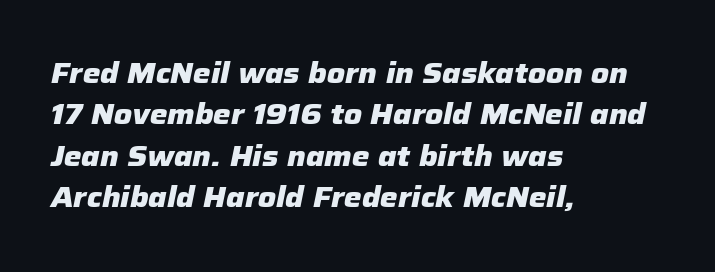
Q: Is the text bold? A: Yes.
Q: Is the text italic (slanted)? A: Yes, it leans right by about 12 degrees.
Q: Is the text underlined? A: No.
Q: How is the paragraph aligned? A: Left-aligned.
Q: Is the spacing between letters normal or unusually wide? A: Normal.
Q: Is the spacing between lines tight, normal or loose? A: Normal.
Q: Width (condensed, normal, or wide)? A: Normal.
Q: Stroke contrast? A: Low.
Q: x-height? A: Medium.
Q: Monospaced? A: No.
